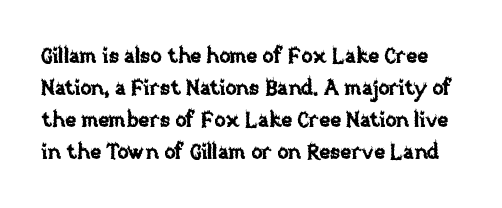
The string is rendered with underlining switched off. The gaps between neighbouring characters are ordinary and unremarkable. Each new line begins a customary step beneath the previous one. Every stem runs plumb, perpendicular to the baseline.
